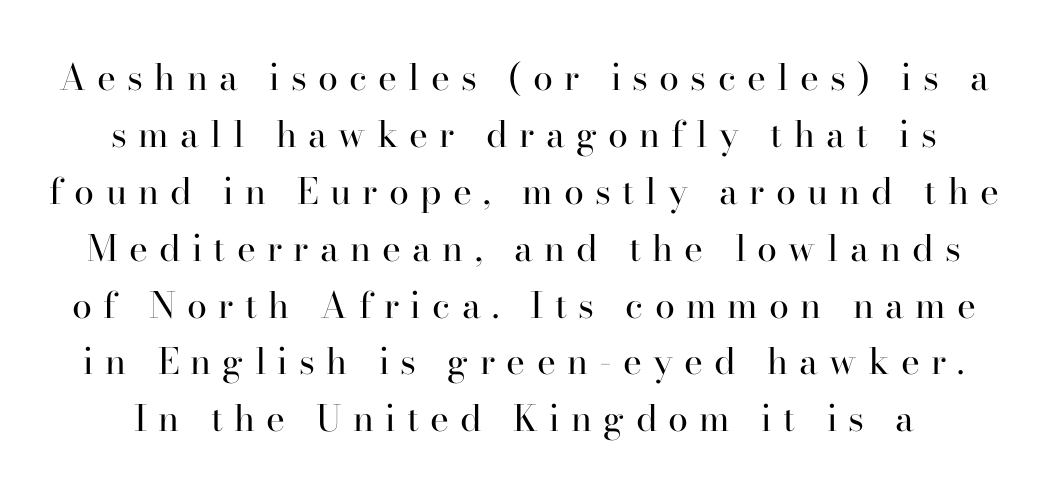
Clear beneath every line of the passage. Ordinary non-slanted type is in use. One glance says typical: line gaps are just what's usual. You could not count columns in this text — the font is proportionally spaced. Look at the bottom of the vertical strokes: they flare into serifs here. This sample uses expanded letter spacing, leaving extra air between glyphs.
